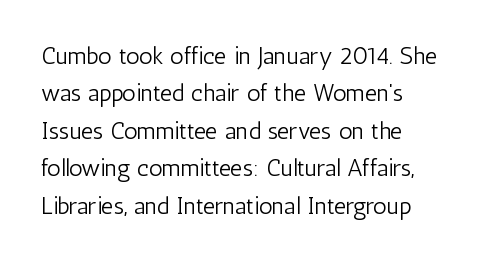
{"italic": "no", "bold": "no", "underline": "no", "align": "left", "line_spacing": "normal", "line_spacing_ratio": 1.56, "letter_spacing": "normal", "letter_spacing_em": 0.0, "glyph_px": 24}
